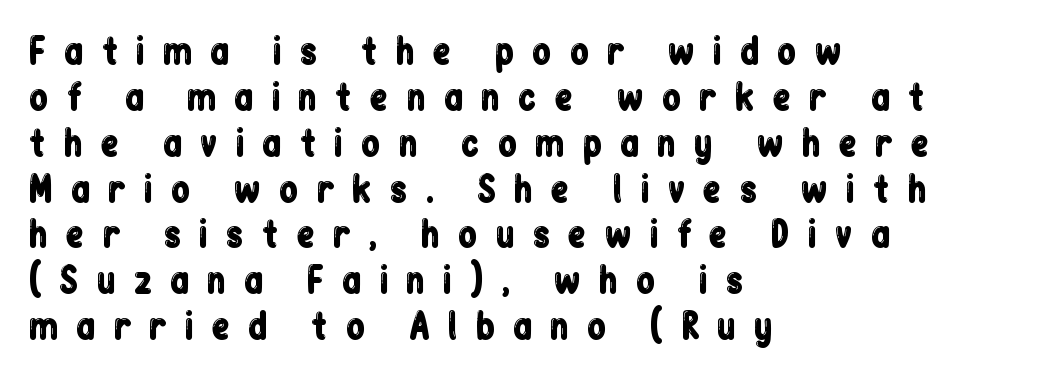
Q: Is the text italic (slanted)? A: No, it is upright.
Q: Is the typeface a serif or a sans-serif typeface? A: Sans-serif.
Q: Is the text underlined? A: No.
Q: How is the paragraph aligned? A: Left-aligned.
Q: Is the spacing between letters normal or unusually wide? A: Unusually wide.
Q: Is the spacing between lines tight, normal or loose? A: Normal.
Q: Width (condensed, normal, or wide)? A: Condensed.
Q: Stroke contrast? A: Low.
Q: x-height? A: Medium.
Q: Monospaced? A: No.
